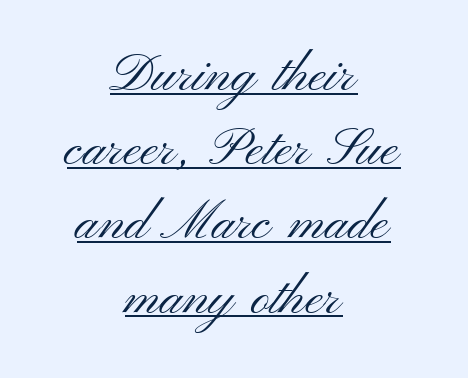
Q: Is the text bold? A: No.
Q: Is the text italic (slanted)? A: Yes.
Q: Is the typeface a serif or a sans-serif typeface? A: Sans-serif.
Q: Is the text underlined? A: Yes.
Q: How is the paragraph aligned? A: Centered.
Q: Is the spacing between letters normal or unusually wide? A: Normal.
Q: Is the spacing between lines tight, normal or loose? A: Normal.
Q: Width (condensed, normal, or wide)? A: Wide.
Q: Stroke contrast? A: Medium.
Q: x-height? A: Small.
Q: Monospaced? A: No.
